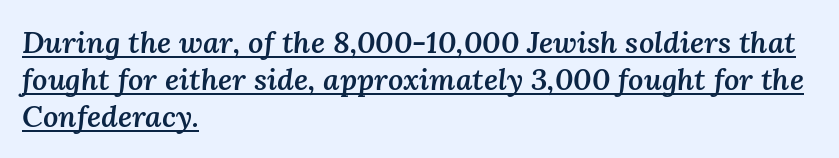
The image shows 30 px semibold type, italic (leaning right); set left-aligned, line spacing 1.23x, normal letter spacing, underlined; medium stroke contrast and a medium x-height.
